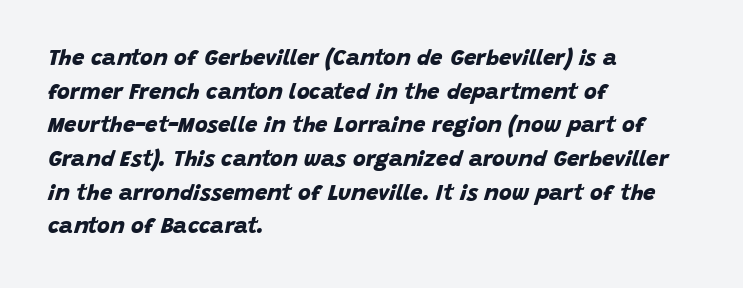
{"bold": "yes", "underline": "no", "align": "left", "line_spacing": "normal", "line_spacing_ratio": 1.53, "letter_spacing": "normal", "letter_spacing_em": 0.0, "glyph_px": 22}
